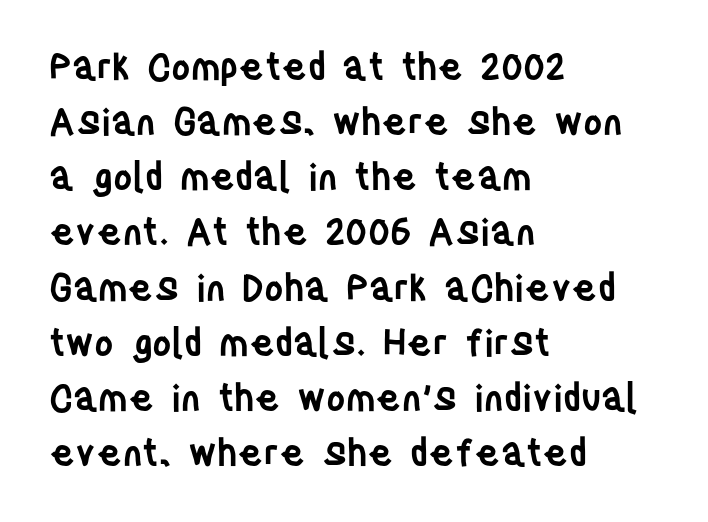
{"serif": "no", "italic": "no", "bold": "semi", "weight": "semibold", "width": "condensed", "stroke_contrast": "low", "x_height": "large", "monospaced": "no", "underline": "no", "align": "left", "line_spacing": "normal", "line_spacing_ratio": 1.49, "letter_spacing": "normal", "letter_spacing_em": 0.0, "glyph_px": 37}
